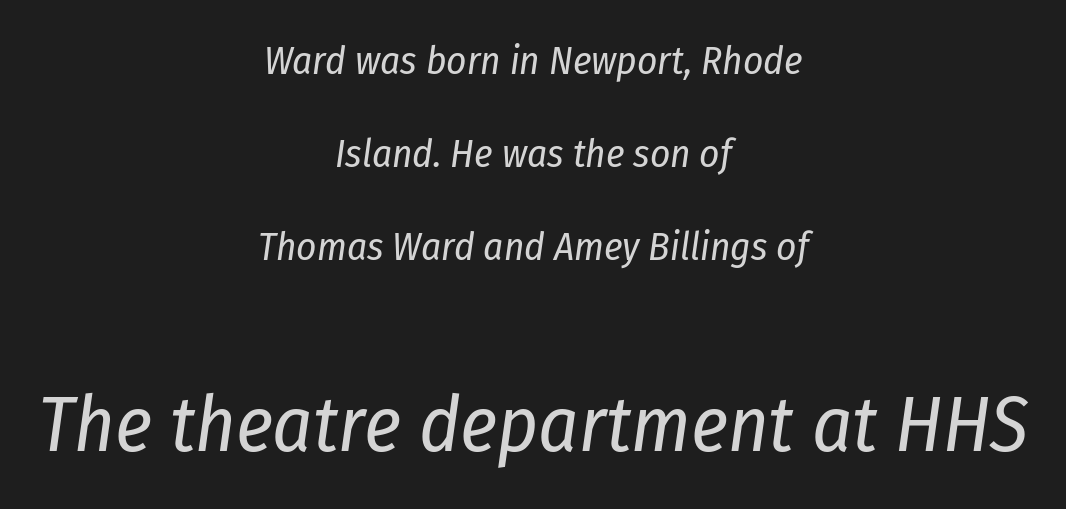
{"italic": "yes", "lean": "right", "slant_degrees": 8, "bold": "no", "weight": "regular", "width": "condensed", "stroke_contrast": "low", "x_height": "medium", "monospaced": "no", "underline": "no", "align": "center", "line_spacing": "loose", "line_spacing_ratio": 2.38, "letter_spacing": "normal", "letter_spacing_em": 0.0, "larger_block": "second", "size_ratio": 2.0, "glyph_px": 78}
